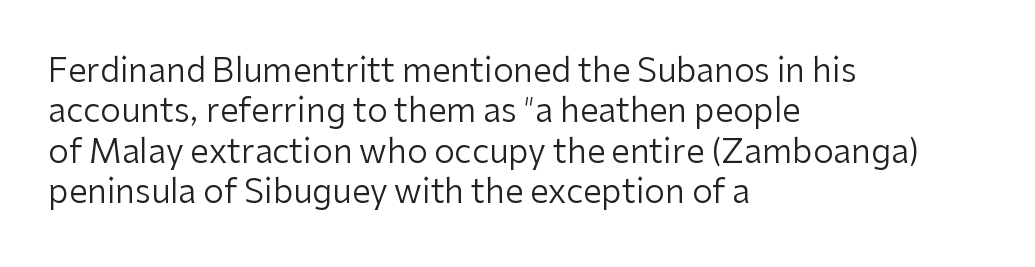
The image shows 33 px regular-weight sans-serif type, upright; set left-aligned, line spacing 1.22x, normal letter spacing, not underlined; low stroke contrast and a medium x-height.
